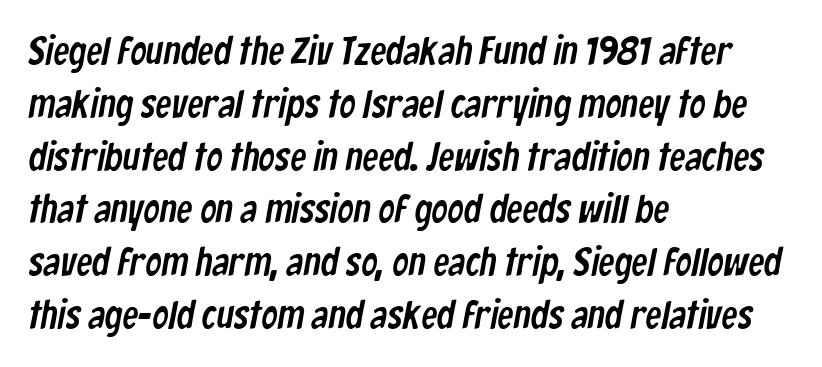
Q: Is the typeface a serif or a sans-serif typeface? A: Sans-serif.
Q: Is the text underlined? A: No.
Q: How is the paragraph aligned? A: Left-aligned.
Q: Is the spacing between letters normal or unusually wide? A: Normal.
Q: Is the spacing between lines tight, normal or loose? A: Normal.
Q: Width (condensed, normal, or wide)? A: Condensed.
Q: Stroke contrast? A: Low.
Q: x-height? A: Medium.
Q: Monospaced? A: No.
